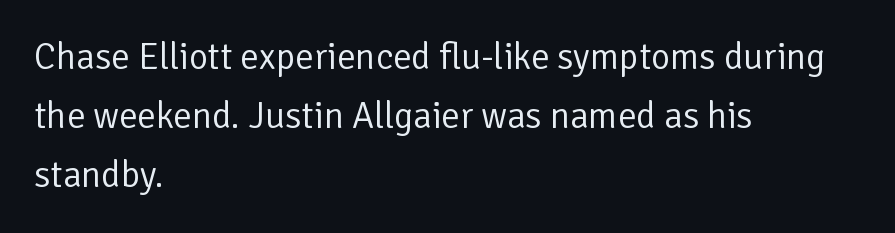
The image shows 37 px regular-weight sans-serif type, upright; set left-aligned, normal line spacing (1.6x), normal letter spacing, not underlined; low stroke contrast and a medium x-height.
